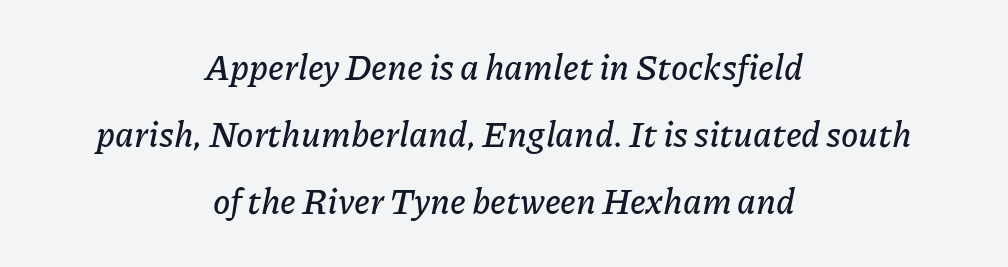
{"italic": "yes", "lean": "right", "slant_degrees": 11, "width": "normal", "stroke_contrast": "low", "x_height": "medium", "monospaced": "no", "underline": "no", "align": "center", "line_spacing": "loose", "line_spacing_ratio": 1.92, "letter_spacing": "normal", "letter_spacing_em": 0.0, "glyph_px": 35}
